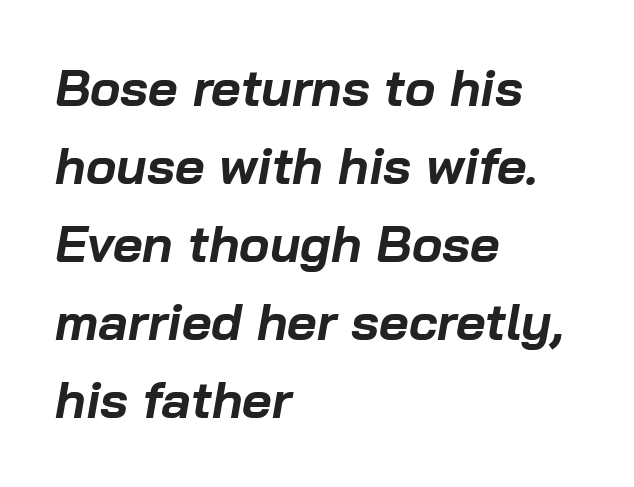
{"italic": "yes", "lean": "right", "slant_degrees": 10, "bold": "yes", "weight": "bold", "width": "normal", "stroke_contrast": "low", "x_height": "medium", "monospaced": "no", "underline": "no", "align": "left", "line_spacing": "normal", "line_spacing_ratio": 1.53, "letter_spacing": "normal", "letter_spacing_em": 0.0, "glyph_px": 51}
